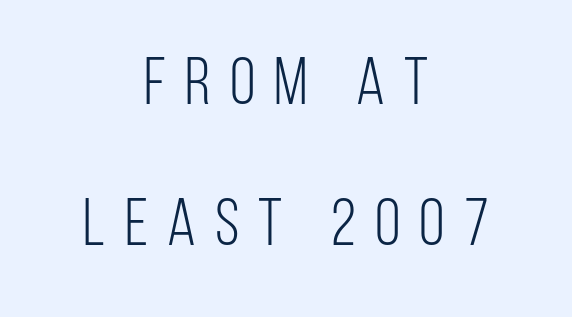
Q: Is the text bold? A: No.
Q: Is the text italic (slanted)? A: No, it is upright.
Q: Is the typeface a serif or a sans-serif typeface? A: Sans-serif.
Q: Is the text underlined? A: No.
Q: How is the paragraph aligned? A: Centered.
Q: Is the spacing between letters normal or unusually wide? A: Unusually wide.
Q: Is the spacing between lines tight, normal or loose? A: Loose.
Q: Width (condensed, normal, or wide)? A: Condensed.
Q: Stroke contrast? A: Low.
Q: x-height? A: Large.
Q: Monospaced? A: No.
